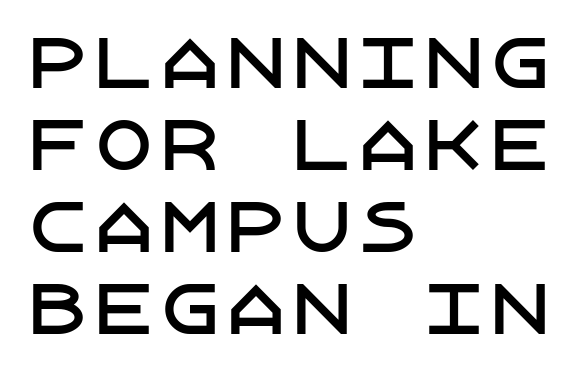
Q: Is the text italic (slanted)? A: No, it is upright.
Q: Is the typeface a serif or a sans-serif typeface? A: Sans-serif.
Q: Is the text underlined? A: No.
Q: How is the paragraph aligned? A: Left-aligned.
Q: Is the spacing between letters normal or unusually wide? A: Normal.
Q: Width (condensed, normal, or wide)? A: Normal.
Q: Stroke contrast? A: Low.
Q: x-height? A: Large.
